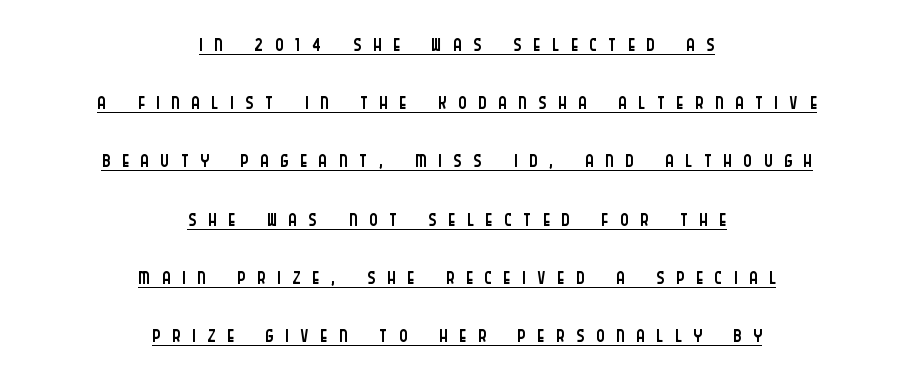
{"serif": "no", "italic": "no", "bold": "no", "weight": "light", "width": "condensed", "stroke_contrast": "low", "x_height": "large", "monospaced": "no", "underline": "yes", "align": "center", "line_spacing_ratio": 1.82, "letter_spacing": "wide", "letter_spacing_em": 0.36, "glyph_px": 32}
